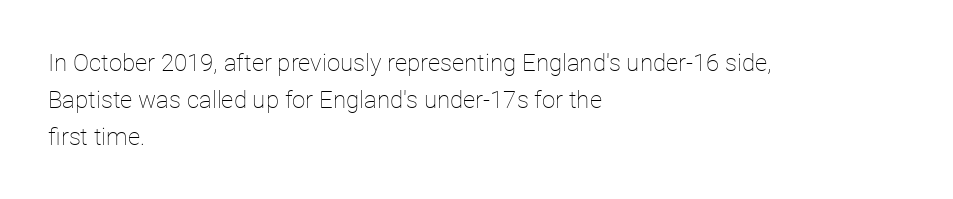
The image shows 24 px text type, upright; set left-aligned, normal line spacing (1.54x), normal letter spacing, not underlined.
